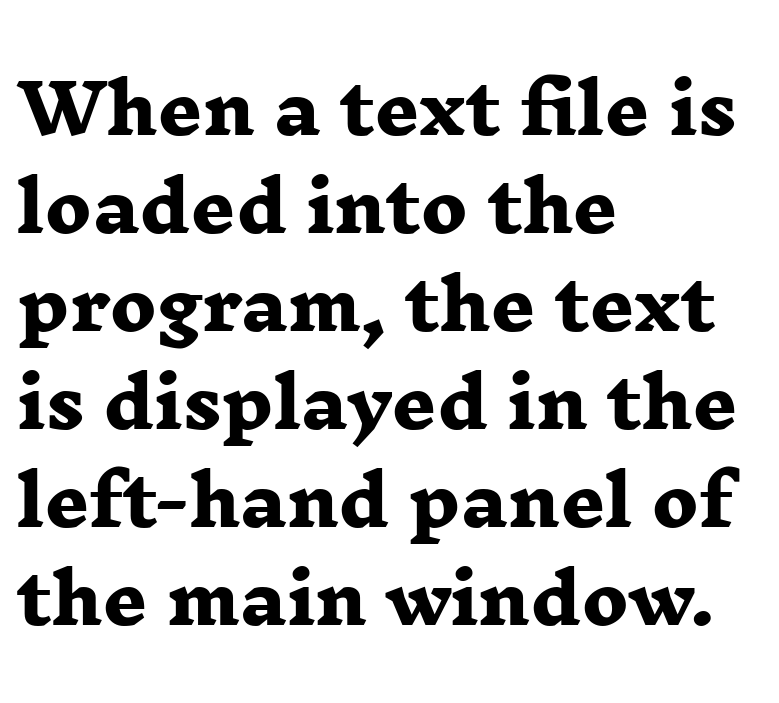
{"serif": "yes", "bold": "yes", "weight": "heavy", "width": "wide", "stroke_contrast": "low", "x_height": "medium", "monospaced": "no", "underline": "no", "align": "left", "line_spacing": "normal", "line_spacing_ratio": 1.42, "letter_spacing": "normal", "letter_spacing_em": 0.0, "glyph_px": 69}
